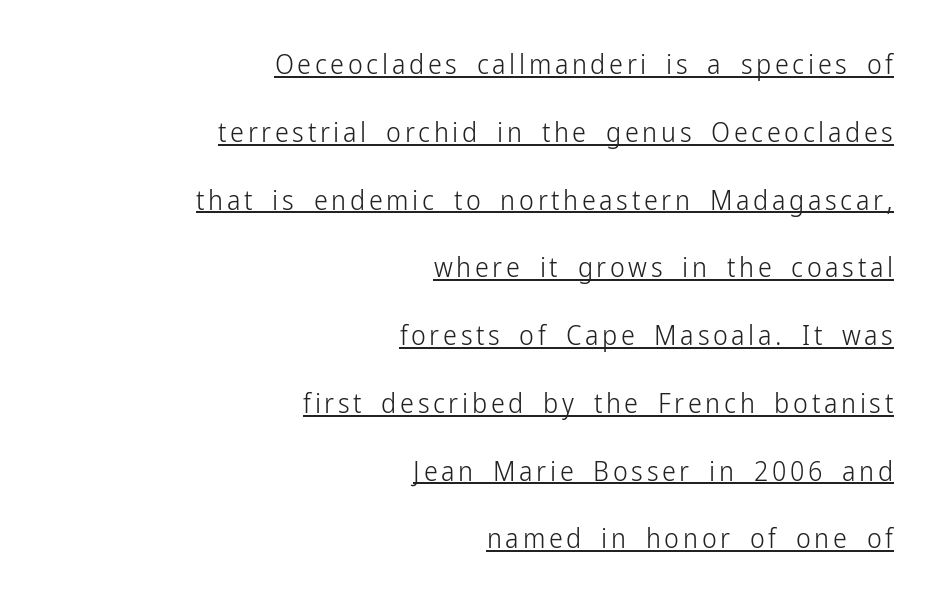
The image shows 28 px light, condensed sans-serif type, upright; set right-aligned, loose line spacing (2.42x), underlined; low stroke contrast and a medium x-height.
